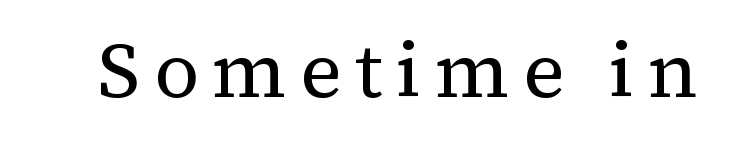
Q: Is the text bold? A: No.
Q: Is the text italic (slanted)? A: No, it is upright.
Q: Is the typeface a serif or a sans-serif typeface? A: Serif.
Q: Is the text underlined? A: No.
Q: Width (condensed, normal, or wide)? A: Normal.
Q: Stroke contrast? A: Medium.
Q: x-height? A: Medium.
Q: Monospaced? A: No.
